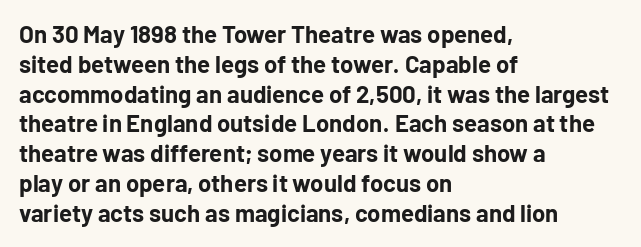
Every character sits straight up, as roman type does. This rendering uses left alignment, leaving the right contour irregular. Letters rest on an invisible, unmarked baseline. The passage shown has conventional tracking throughout. Pretty heavy lettering here — definitely bold.
